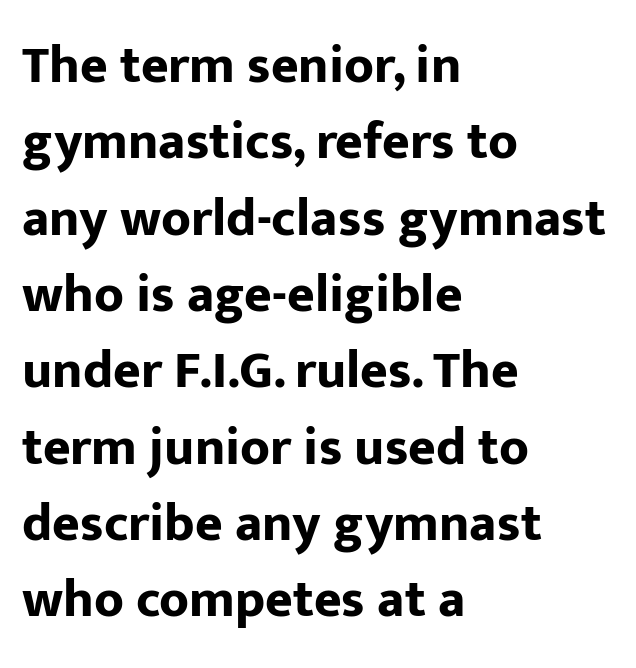
In terms of leading, this rendering sits right in the middle. Every character sits straight up, as roman type does. The font is running at its bold setting. The rendering uses natural spacing where letterforms have individual widths.
